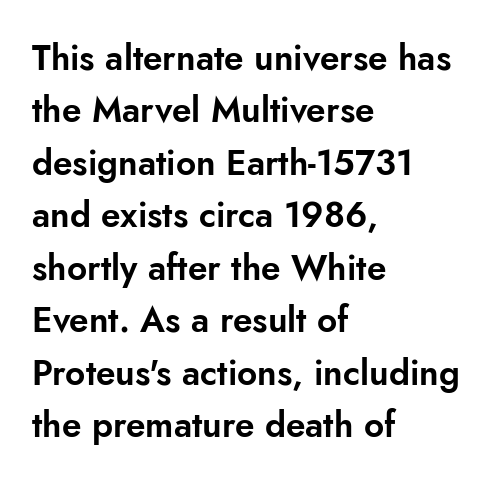
{"serif": "no", "italic": "no", "width": "normal", "stroke_contrast": "low", "x_height": "small", "monospaced": "no", "underline": "no", "align": "left", "line_spacing": "normal", "line_spacing_ratio": 1.5, "letter_spacing": "normal", "letter_spacing_em": 0.0, "glyph_px": 35}
